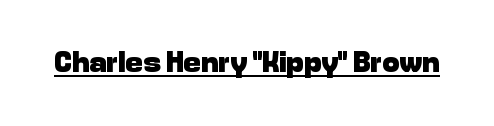
The image shows 29 px heavy sans-serif type, upright; set normal letter spacing, underlined; low stroke contrast and a medium x-height.
